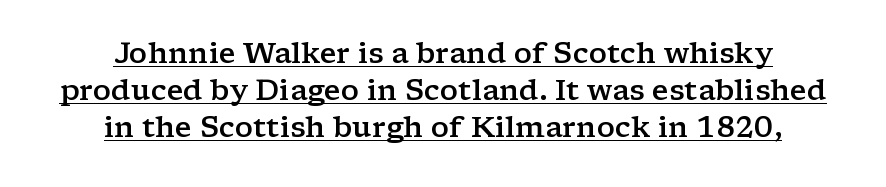
Does the leading feel generous? No, just average. The typography opts for an upright posture over an oblique one. Old-style or modern, the face here clearly has serifs. These lines are rendered in a variable-pitch font. Horizontally, the lines are justified to the midpoint only. Words appear dense and cohesive because spacing is normal.
